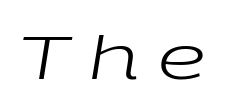
Words appear elongated and porous because spacing is wide. The zone under the glyphs is completely vacant. The passage shown leans; its letterforms are oblique. The cut favours lightness, reaching ordinary text weight at its darkest.
